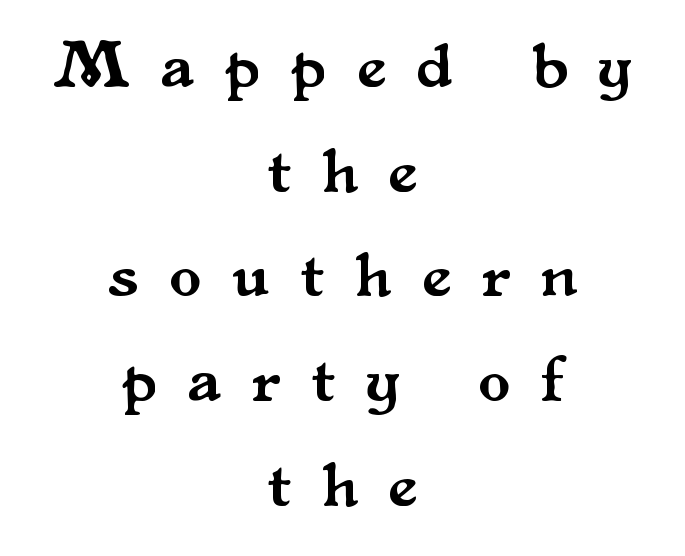
Q: Is the text italic (slanted)? A: No, it is upright.
Q: Is the typeface a serif or a sans-serif typeface? A: Serif.
Q: Is the text underlined? A: No.
Q: How is the paragraph aligned? A: Centered.
Q: Is the spacing between letters normal or unusually wide? A: Unusually wide.
Q: Is the spacing between lines tight, normal or loose? A: Normal.
Q: Width (condensed, normal, or wide)? A: Normal.
Q: Stroke contrast? A: Medium.
Q: x-height? A: Small.
Q: Monospaced? A: No.
